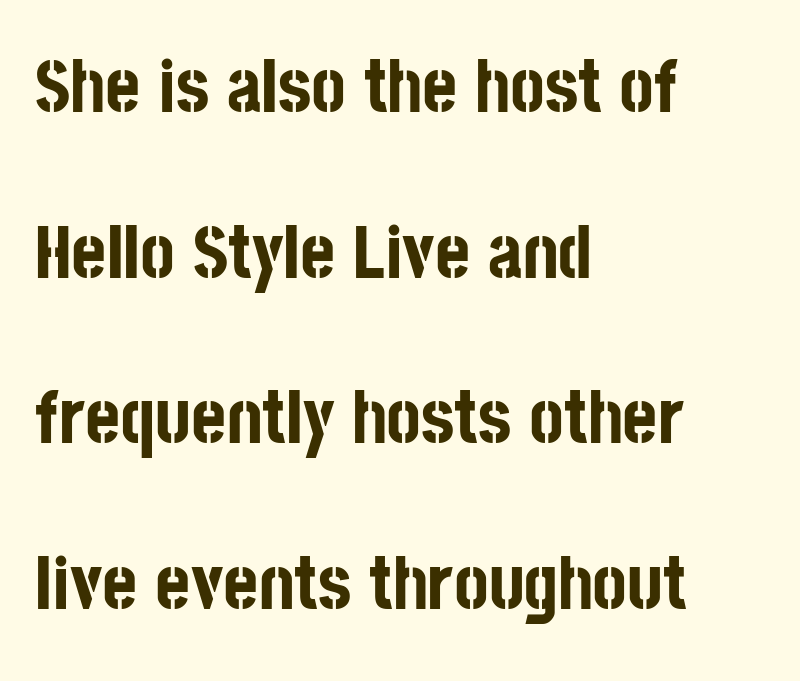
Q: Is the text bold? A: Yes.
Q: Is the text italic (slanted)? A: No, it is upright.
Q: Is the typeface a serif or a sans-serif typeface? A: Sans-serif.
Q: Is the text underlined? A: No.
Q: How is the paragraph aligned? A: Left-aligned.
Q: Is the spacing between letters normal or unusually wide? A: Normal.
Q: Is the spacing between lines tight, normal or loose? A: Loose.
Q: Width (condensed, normal, or wide)? A: Condensed.
Q: Stroke contrast? A: Low.
Q: x-height? A: Large.
Q: Monospaced? A: No.
